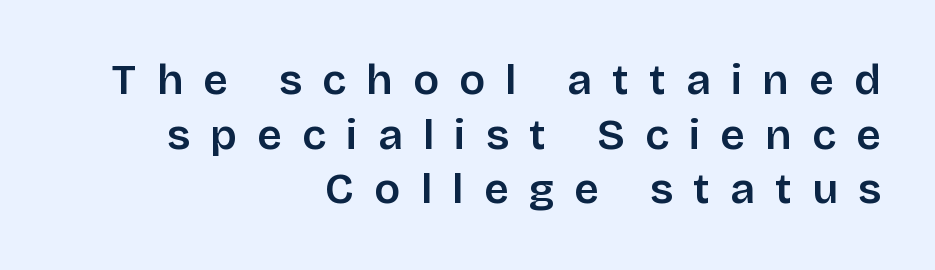
The image shows 43 px semibold sans-serif type, upright; set right-aligned, normal line spacing (1.27x), unusually wide letter spacing (+0.47 em), not underlined; low stroke contrast and a large x-height.
